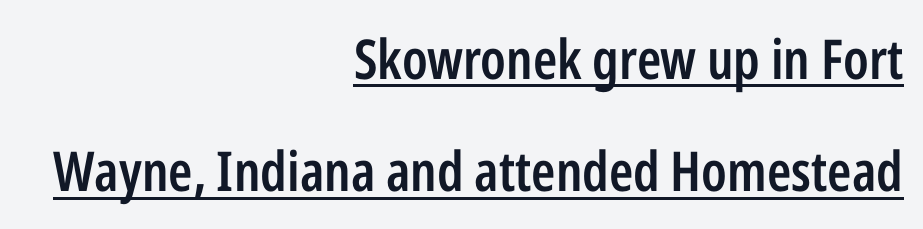
{"serif": "no", "italic": "no", "bold": "semi", "weight": "semibold", "width": "condensed", "stroke_contrast": "low", "x_height": "medium", "monospaced": "no", "underline": "yes", "align": "right", "line_spacing": "loose", "line_spacing_ratio": 2.04, "letter_spacing": "normal", "letter_spacing_em": 0.0, "glyph_px": 55}
